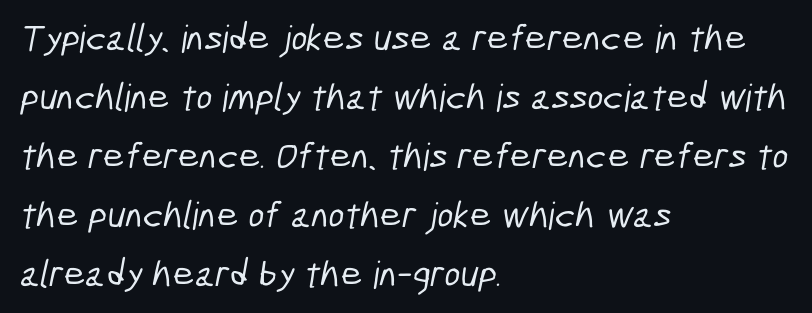
{"serif": "no", "width": "condensed", "stroke_contrast": "low", "x_height": "medium", "monospaced": "no", "underline": "no", "align": "left", "line_spacing": "normal", "line_spacing_ratio": 1.55, "letter_spacing": "normal", "letter_spacing_em": 0.0, "glyph_px": 38}
